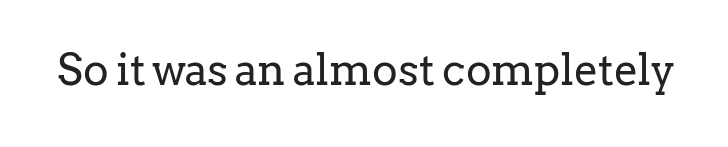
Q: Is the text bold? A: No.
Q: Is the text italic (slanted)? A: No, it is upright.
Q: Is the typeface a serif or a sans-serif typeface? A: Serif.
Q: Is the text underlined? A: No.
Q: Is the spacing between letters normal or unusually wide? A: Normal.
Q: Width (condensed, normal, or wide)? A: Normal.
Q: Stroke contrast? A: Low.
Q: x-height? A: Medium.
Q: Monospaced? A: No.
